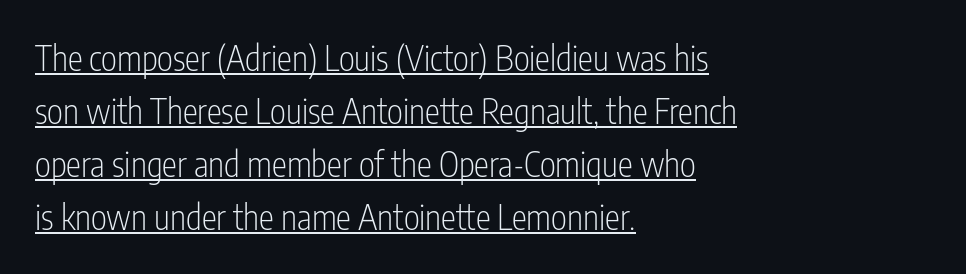
Tracking value appears to be zero — textbook default spacing. Looks like someone drew a line under every word here. Do the characters align in a grid? No, the font is proportional. This sample keeps an unexceptional amount of space between lines.
